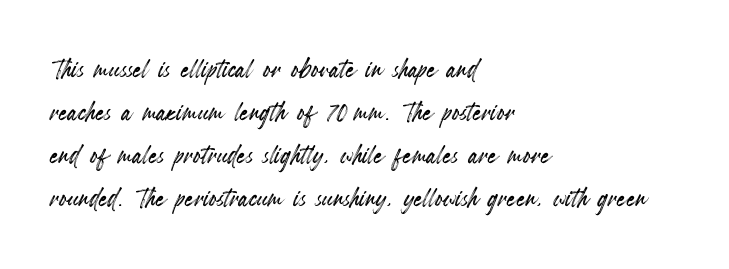
{"width": "condensed", "x_height": "small", "monospaced": "no", "underline": "no", "align": "left", "line_spacing_ratio": 1.23, "letter_spacing": "normal", "letter_spacing_em": 0.0, "glyph_px": 35}
